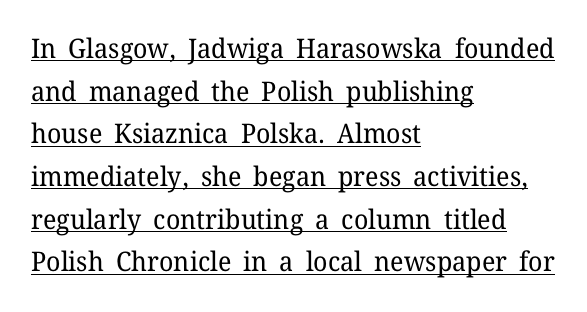
No italicization has been applied; the sample stays upright. The lines in this sample share a left origin and differ only in where they stop. This is not heavy type; no bold has been used. A rule runs beneath these lines of type.
